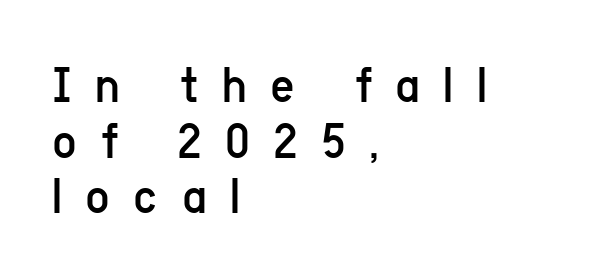
The block of text is dense from top to bottom, with scant space between rows. The text was rendered using a sans face with plain stroke endings. The face used here is proportionally spaced, like ordinary book or web type. Underlining? Definitely not there. Alignment: flush left.
